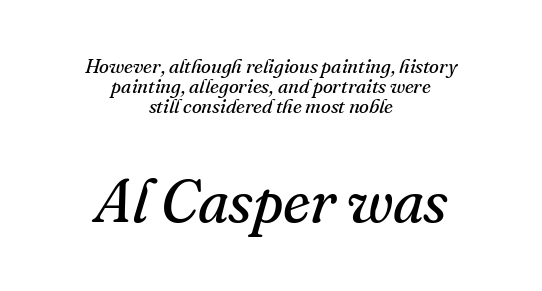
Q: Is the text bold? A: No.
Q: Is the text italic (slanted)? A: Yes, it leans right by about 16 degrees.
Q: Is the typeface a serif or a sans-serif typeface? A: Serif.
Q: Is the text underlined? A: No.
Q: How is the paragraph aligned? A: Centered.
Q: Is the spacing between letters normal or unusually wide? A: Normal.
Q: Is the spacing between lines tight, normal or loose? A: Tight.
Q: Which block of text is set in a larger size, the first (top) or the second (bottom)? A: The second (bottom) one.
Q: Width (condensed, normal, or wide)? A: Normal.
Q: Stroke contrast? A: Medium.
Q: x-height? A: Small.
Q: Monospaced? A: No.
